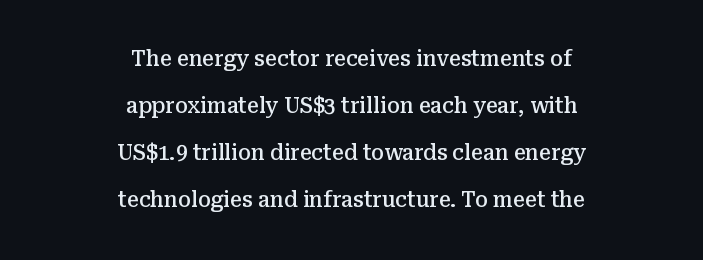
{"italic": "no", "bold": "semi", "underline": "no", "align": "center", "line_spacing": "loose", "line_spacing_ratio": 2.24, "letter_spacing": "normal", "letter_spacing_em": 0.0, "glyph_px": 21}
